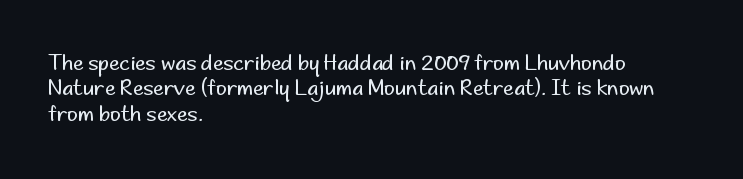
Q: Is the text bold? A: No.
Q: Is the text italic (slanted)? A: No, it is upright.
Q: Is the text underlined? A: No.
Q: How is the paragraph aligned? A: Left-aligned.
Q: Is the spacing between letters normal or unusually wide? A: Normal.
